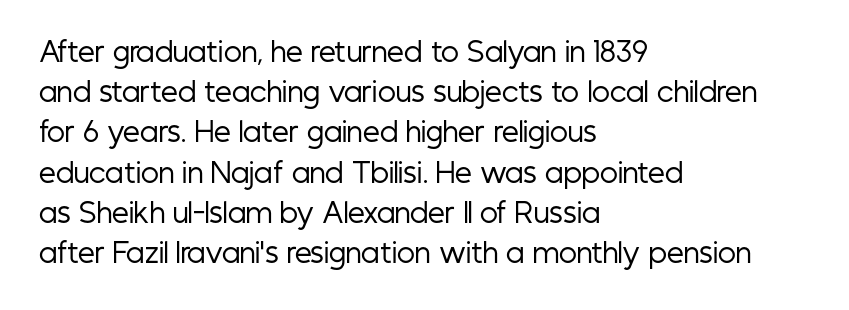
{"italic": "no", "bold": "no", "underline": "no", "align": "left", "line_spacing": "normal", "line_spacing_ratio": 1.49, "letter_spacing": "normal", "letter_spacing_em": 0.0, "glyph_px": 27}
